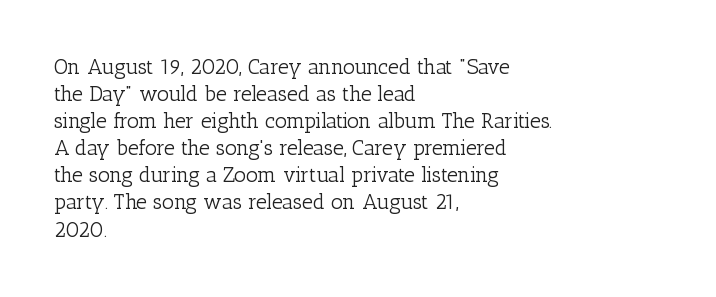
Q: Is the text bold? A: No.
Q: Is the text italic (slanted)? A: No, it is upright.
Q: Is the text underlined? A: No.
Q: How is the paragraph aligned? A: Left-aligned.
Q: Is the spacing between letters normal or unusually wide? A: Normal.
Q: Is the spacing between lines tight, normal or loose? A: Normal.
